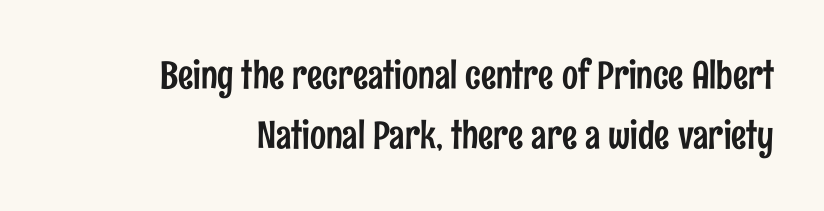
Q: Is the text italic (slanted)? A: No, it is upright.
Q: Is the typeface a serif or a sans-serif typeface? A: Sans-serif.
Q: Is the text underlined? A: No.
Q: How is the paragraph aligned? A: Right-aligned.
Q: Is the spacing between letters normal or unusually wide? A: Normal.
Q: Is the spacing between lines tight, normal or loose? A: Normal.
Q: Width (condensed, normal, or wide)? A: Condensed.
Q: Stroke contrast? A: Low.
Q: x-height? A: Medium.
Q: Monospaced? A: No.
